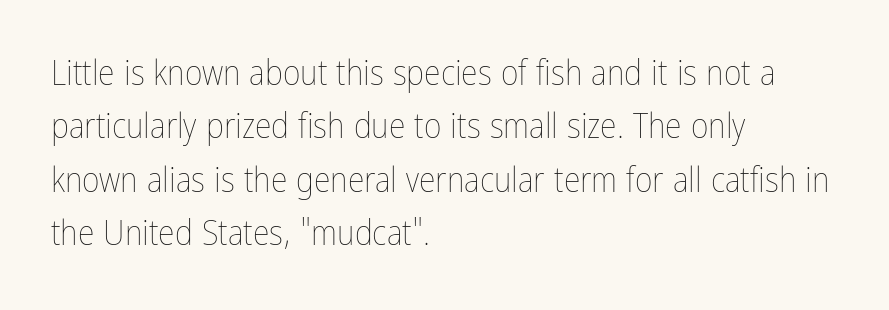
Looks like regular typesetting: each glyph gets only the width it needs. Compared with a typical body face, this is equally light or lighter still. The space directly below the letters is spotless. The letters stand straight up with perfectly vertical stems. The horizontal fit of the characters is conventional and even. A student would call this left alignment; a typographer would say flush left, rag right.
